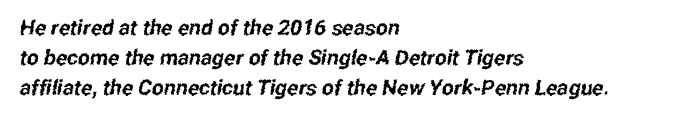
The image shows 21 px text type; set left-aligned, normal line spacing (1.43x), normal letter spacing, not underlined.
